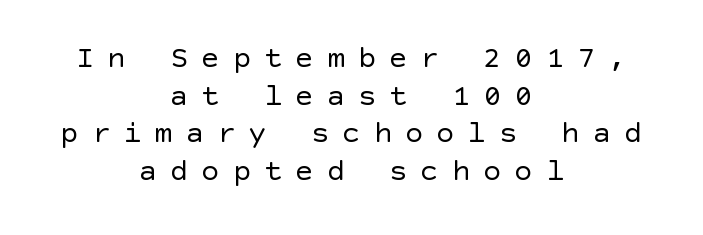
The gaps between neighbouring characters are conspicuously large. To sum up the face: it is a sans, with no serifs. Each row of text sits above clean, open space. A roman cut, with each character standing at attention.
